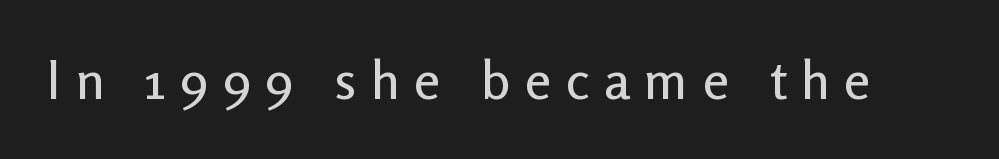
{"serif": "no", "italic": "no", "width": "normal", "stroke_contrast": "low", "x_height": "medium", "monospaced": "no", "underline": "no", "letter_spacing": "wide", "letter_spacing_em": 0.27, "glyph_px": 53}
